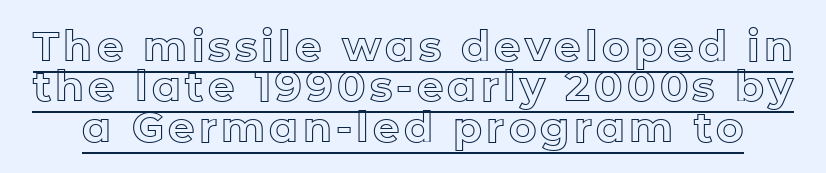
Is there much room between lines? No — they nearly touch. Glance below the letters and you will spot a drawn line. The font's upright variant was chosen for this text. This sample has the flowing, uneven cadence of proportional lettering.
